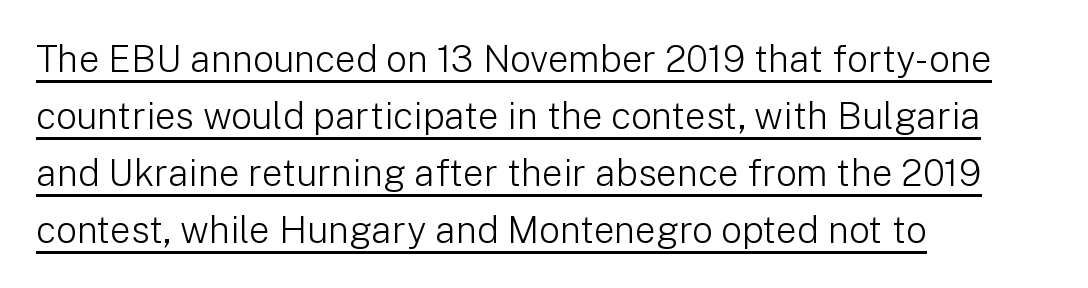
A typesetter would mark this as roman, not italic. Note: no serifs on the glyphs. The rendering uses the underline text-decoration. Each letter keeps its own natural width here, so spacing adapts to shape. Each new line begins a customary step beneath the previous one.
